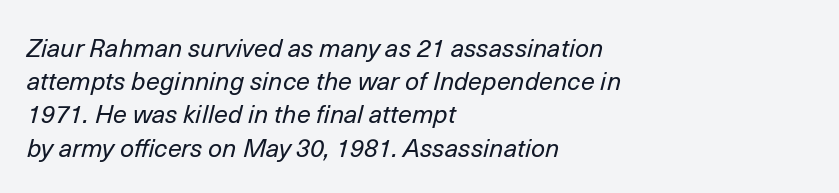
Q: Is the text bold? A: No.
Q: Is the text italic (slanted)? A: Yes, it leans right by about 14 degrees.
Q: Is the text underlined? A: No.
Q: How is the paragraph aligned? A: Left-aligned.
Q: Is the spacing between letters normal or unusually wide? A: Normal.
Q: Is the spacing between lines tight, normal or loose? A: Normal.
